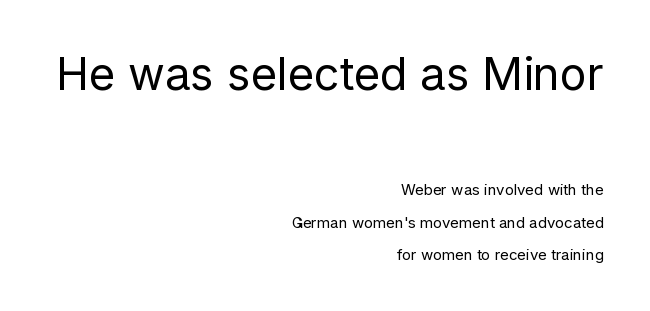
The image shows 45 px regular-weight sans-serif type, upright; set right-aligned, loose line spacing (2.18x), normal letter spacing, not underlined; the first (top) block is 3.0x larger; low stroke contrast and a medium x-height.
